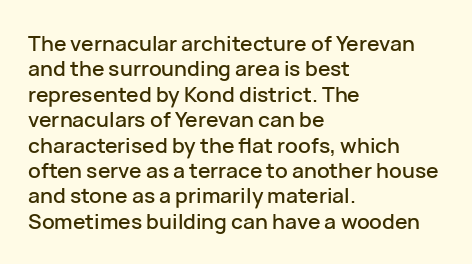
{"italic": "no", "underline": "no", "align": "left", "line_spacing_ratio": 1.21, "letter_spacing": "normal", "letter_spacing_em": 0.0, "glyph_px": 21}
